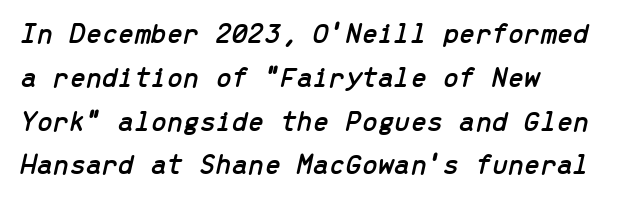
The image shows 29 px text type, italic (leaning right), monospaced; set left-aligned, normal line spacing (1.51x), normal letter spacing, not underlined; low stroke contrast and a medium x-height.
